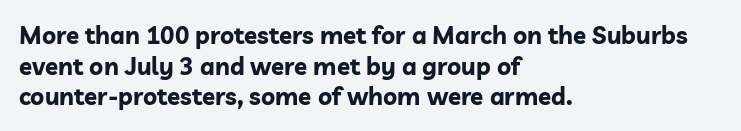
The image shows 24 px bold type, upright; set left-aligned, normal line spacing (1.28x), normal letter spacing, not underlined.
